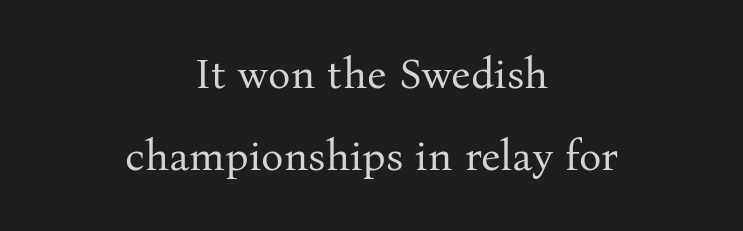
{"serif": "yes", "italic": "no", "bold": "no", "weight": "regular", "width": "normal", "stroke_contrast": "medium", "x_height": "medium", "monospaced": "no", "underline": "no", "align": "center", "line_spacing": "loose", "line_spacing_ratio": 1.96, "letter_spacing": "normal", "letter_spacing_em": 0.0, "glyph_px": 42}
